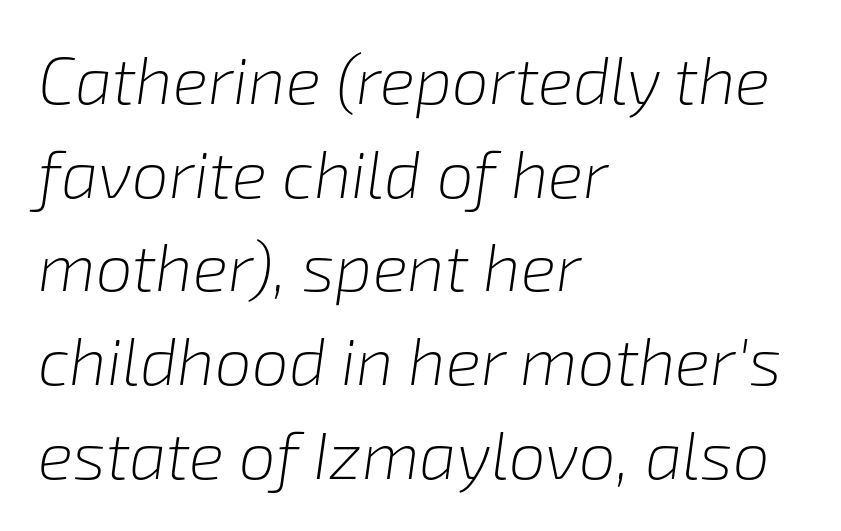
Q: Is the text bold? A: No.
Q: Is the text italic (slanted)? A: Yes, it leans right by about 8 degrees.
Q: Is the text underlined? A: No.
Q: How is the paragraph aligned? A: Left-aligned.
Q: Is the spacing between letters normal or unusually wide? A: Normal.
Q: Is the spacing between lines tight, normal or loose? A: Normal.
Q: Width (condensed, normal, or wide)? A: Normal.
Q: Stroke contrast? A: Low.
Q: x-height? A: Medium.
Q: Monospaced? A: No.
